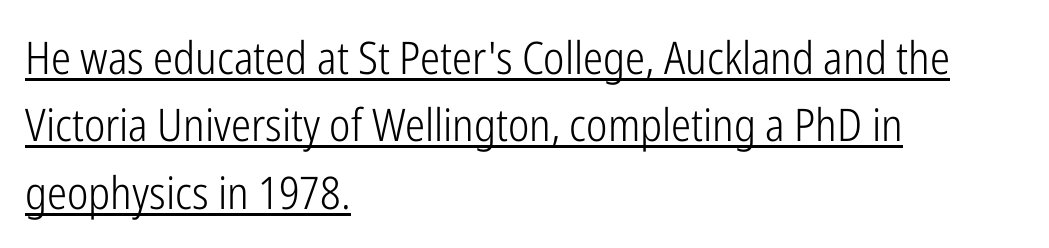
Q: Is the text bold? A: No.
Q: Is the text italic (slanted)? A: No, it is upright.
Q: Is the typeface a serif or a sans-serif typeface? A: Sans-serif.
Q: Is the text underlined? A: Yes.
Q: How is the paragraph aligned? A: Left-aligned.
Q: Is the spacing between letters normal or unusually wide? A: Normal.
Q: Is the spacing between lines tight, normal or loose? A: Normal.
Q: Width (condensed, normal, or wide)? A: Condensed.
Q: Stroke contrast? A: Low.
Q: x-height? A: Medium.
Q: Monospaced? A: No.
